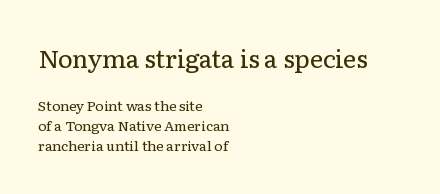
The passage shown begins with its larger block and ends with its smaller one. Summary of vertical rhythm: regular, with standard interline spacing. Leftover space on each line is placed entirely after the last word. Weight: not bold — regular or lighter. Unmarked baselines from the first word to the last.
